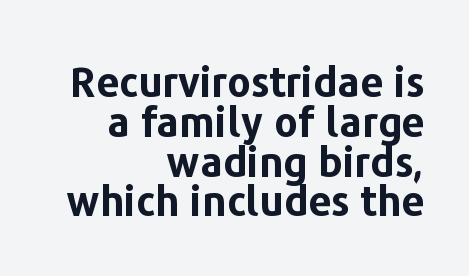
The image shows 41 px bold sans-serif type, upright; set right-aligned, tight line spacing (0.97x), normal letter spacing, not underlined; low stroke contrast and a medium x-height.
